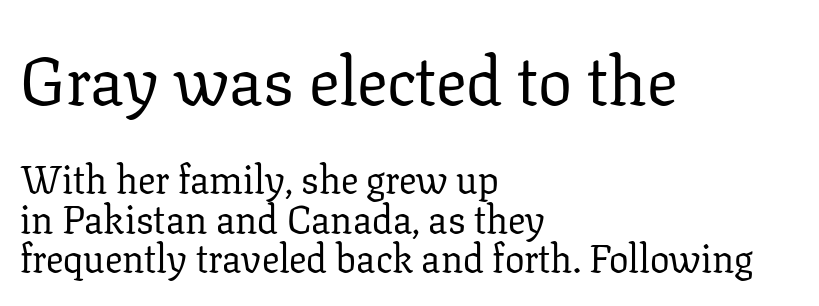
Posture: straight, roman, zero tilt. The rendering uses natural spacing where letterforms have individual widths. Tightly led — the rows are bunched. Classification — serif.
